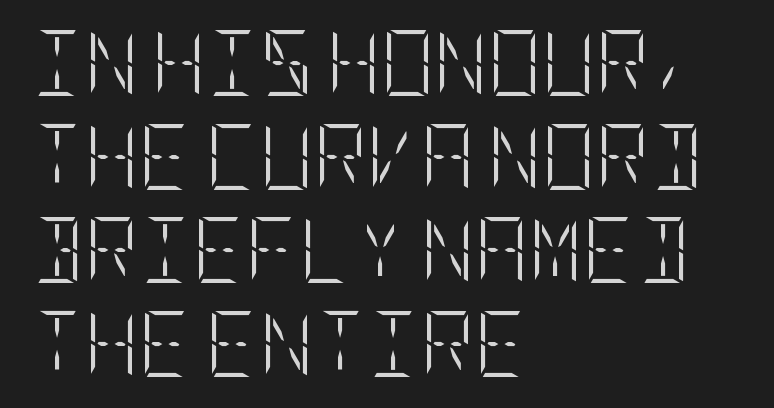
Q: Is the text bold? A: No.
Q: Is the text italic (slanted)? A: No, it is upright.
Q: Is the text underlined? A: No.
Q: How is the paragraph aligned? A: Left-aligned.
Q: Is the spacing between letters normal or unusually wide? A: Normal.
Q: Is the spacing between lines tight, normal or loose? A: Normal.
Q: Width (condensed, normal, or wide)? A: Condensed.
Q: Stroke contrast? A: Low.
Q: x-height? A: Large.
